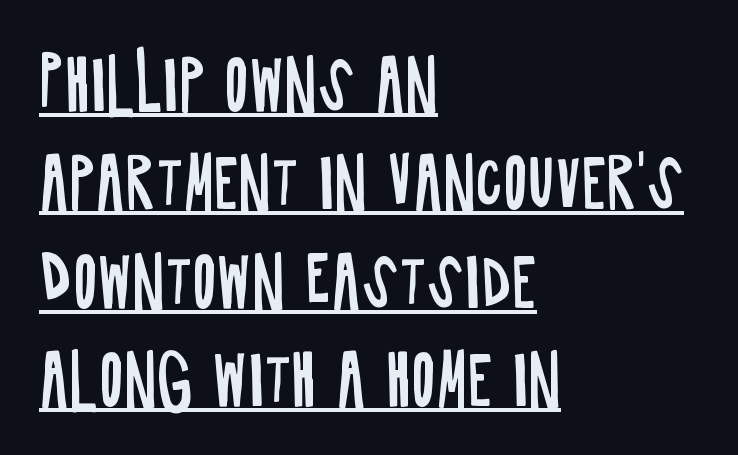
Q: Is the text bold? A: No.
Q: Is the text italic (slanted)? A: No, it is upright.
Q: Is the typeface a serif or a sans-serif typeface? A: Sans-serif.
Q: Is the text underlined? A: Yes.
Q: How is the paragraph aligned? A: Left-aligned.
Q: Is the spacing between letters normal or unusually wide? A: Normal.
Q: Is the spacing between lines tight, normal or loose? A: Normal.
Q: Width (condensed, normal, or wide)? A: Condensed.
Q: Stroke contrast? A: Low.
Q: x-height? A: Large.
Q: Monospaced? A: No.
